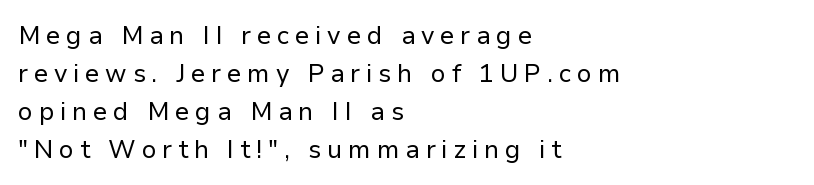
The image shows 25 px text type, upright; set left-aligned, normal line spacing (1.52x), unusually wide letter spacing (+0.23 em), not underlined.
